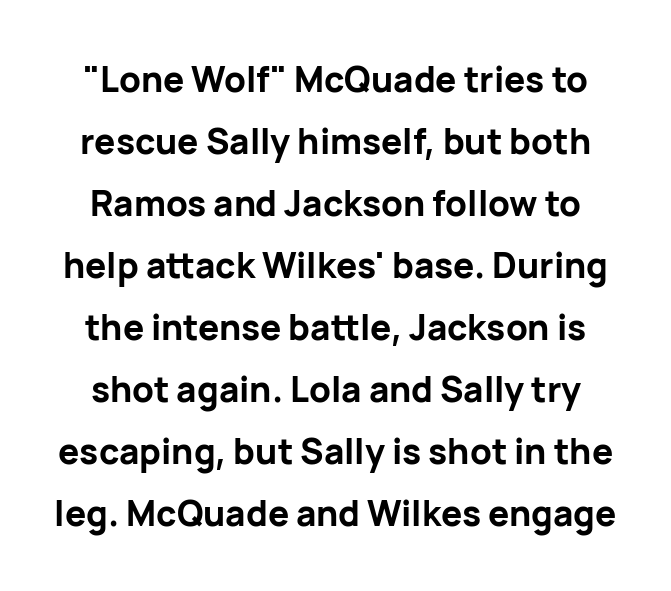
Think of a printed novel: that variable character pitch is what you see here. The gap between lines stays unmarked. Tracking here is standard; glyphs follow each other at the usual distance. A dark, heavy texture on the line: the type is bold. Every stem runs plumb, perpendicular to the baseline.
